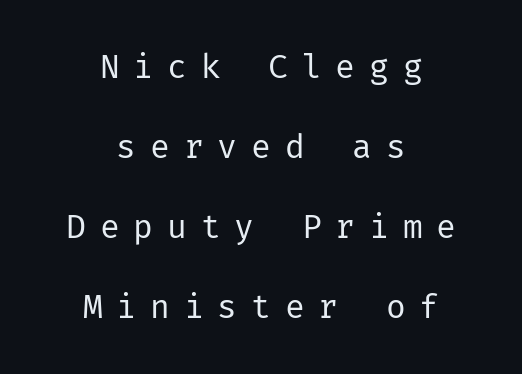
Underline: absent. Someone cranked the tracking dial way up on this one. Note: no serifs on the glyphs. No extra ink here — the face is not bold. The passage shown stacks its lines with a broad gap. Every stem runs plumb, perpendicular to the baseline.
